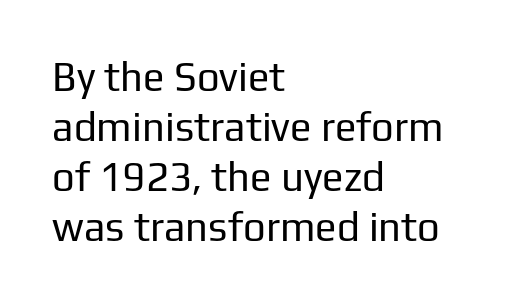
Q: Is the text bold? A: No.
Q: Is the text italic (slanted)? A: No, it is upright.
Q: Is the typeface a serif or a sans-serif typeface? A: Sans-serif.
Q: Is the text underlined? A: No.
Q: How is the paragraph aligned? A: Left-aligned.
Q: Is the spacing between letters normal or unusually wide? A: Normal.
Q: Is the spacing between lines tight, normal or loose? A: Normal.
Q: Width (condensed, normal, or wide)? A: Normal.
Q: Stroke contrast? A: Low.
Q: x-height? A: Medium.
Q: Monospaced? A: No.
